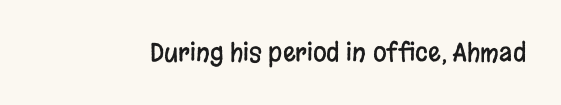
Q: Is the text italic (slanted)? A: No, it is upright.
Q: Is the text underlined? A: No.
Q: Is the spacing between letters normal or unusually wide? A: Normal.
